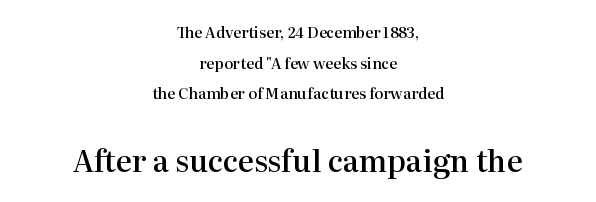
{"serif": "yes", "italic": "no", "bold": "semi", "weight": "semibold", "width": "normal", "stroke_contrast": "high", "x_height": "medium", "monospaced": "no", "underline": "no", "align": "center", "line_spacing": "loose", "line_spacing_ratio": 2.04, "letter_spacing": "normal", "letter_spacing_em": 0.0, "larger_block": "second", "size_ratio": 2.0, "glyph_px": 30}
